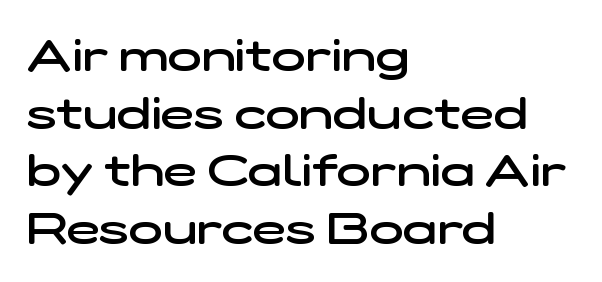
The image shows 45 px semibold, wide sans-serif type; set left-aligned, normal line spacing (1.28x), normal letter spacing, not underlined; low stroke contrast and a medium x-height.
